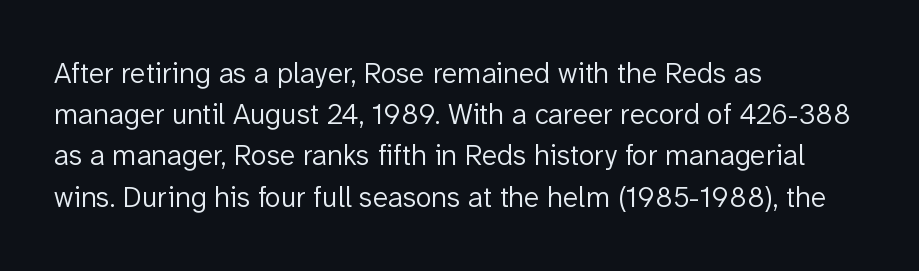
Q: Is the text bold? A: No.
Q: Is the text italic (slanted)? A: No, it is upright.
Q: Is the typeface a serif or a sans-serif typeface? A: Sans-serif.
Q: Is the text underlined? A: No.
Q: How is the paragraph aligned? A: Left-aligned.
Q: Is the spacing between letters normal or unusually wide? A: Normal.
Q: Is the spacing between lines tight, normal or loose? A: Normal.
Q: Width (condensed, normal, or wide)? A: Normal.
Q: Stroke contrast? A: Low.
Q: x-height? A: Medium.
Q: Monospaced? A: No.
